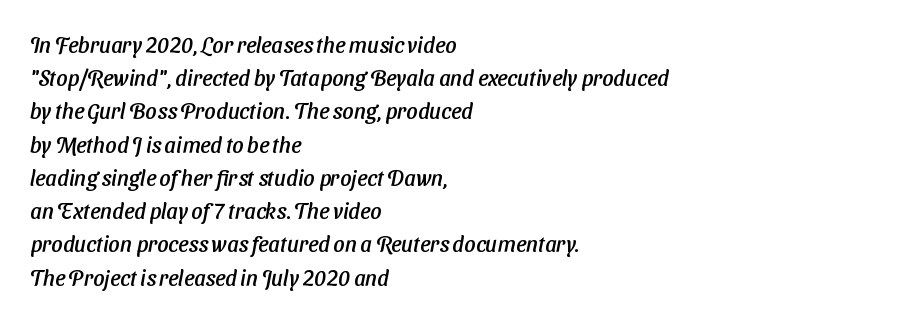
The image shows 22 px text type; set left-aligned, normal line spacing (1.51x), normal letter spacing, not underlined.
